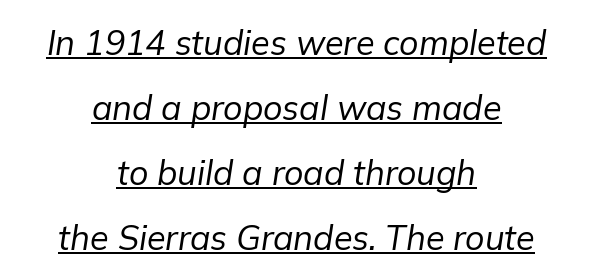
{"italic": "yes", "lean": "right", "slant_degrees": 9, "bold": "no", "weight": "regular", "width": "normal", "stroke_contrast": "low", "x_height": "medium", "monospaced": "no", "underline": "yes", "align": "center", "line_spacing": "loose", "line_spacing_ratio": 1.91, "letter_spacing": "normal", "letter_spacing_em": 0.0, "glyph_px": 34}
